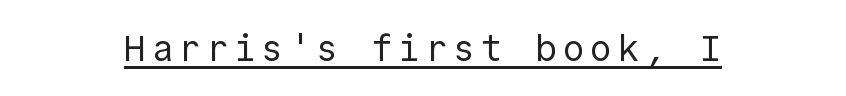
The image shows 37 px regular-weight sans-serif type, upright; set underlined; a medium x-height.
